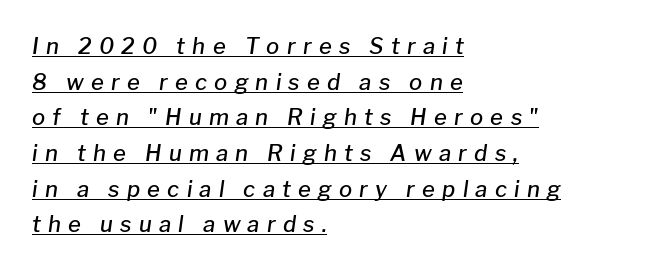
The typography opts for an oblique posture over an upright one. Honestly, the letter spacing is so wide it's the main thing you notice. Every word sits above its own underline. Its strokes are somewhat broadened, the hallmark of semibold type.
